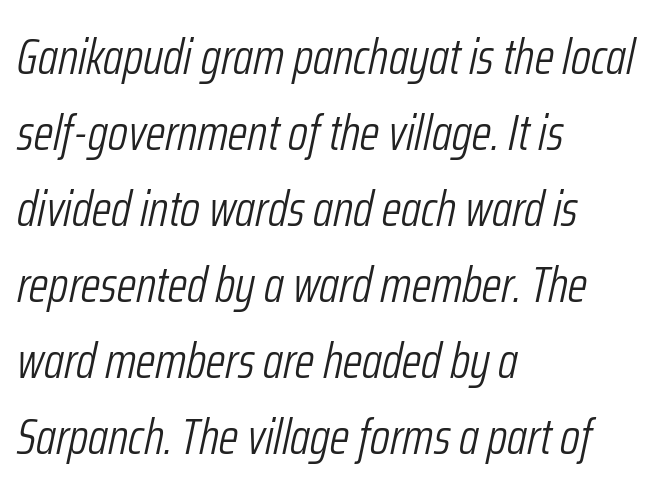
Q: Is the text bold? A: No.
Q: Is the text italic (slanted)? A: Yes, it leans right by about 12 degrees.
Q: Is the text underlined? A: No.
Q: How is the paragraph aligned? A: Left-aligned.
Q: Is the spacing between letters normal or unusually wide? A: Normal.
Q: Is the spacing between lines tight, normal or loose? A: Normal.
Q: Width (condensed, normal, or wide)? A: Condensed.
Q: Stroke contrast? A: Low.
Q: x-height? A: Medium.
Q: Monospaced? A: No.
